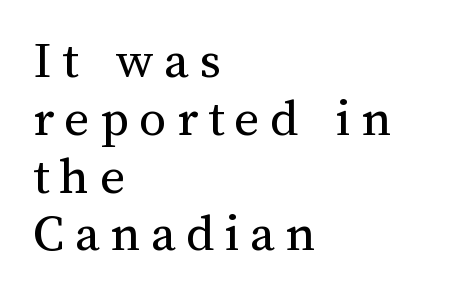
Beneath every word, the page is bare. Ink coverage per letter is moderate at most. Is there any slant? The stems are plumb. These lines stack with their left ends in a neat column. Varying glyph widths throughout — classic text-font behaviour. The vertical gap from one line to the next is small.
